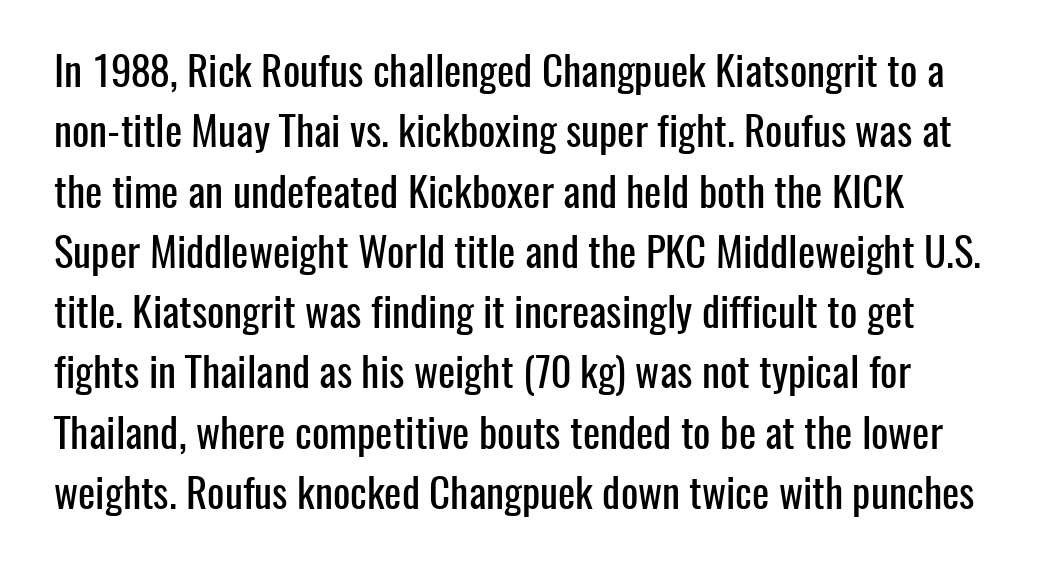
A roman cut, with each character standing at attention. Spacing between characters is what you'd get straight out of the box. The designer went with a sans here, leaving each stem footless. Looks like regular typesetting: each glyph gets only the width it needs. The passage shown stacks its lines at a standard gap. Anything drawn beneath the words? Only blank space.
